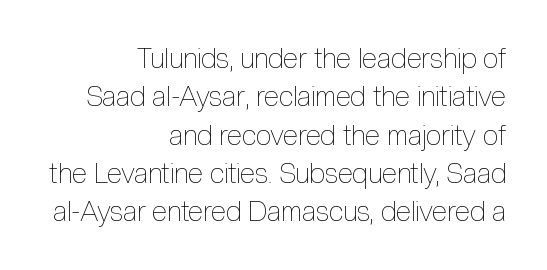
The image shows 28 px thin, condensed type, upright; set right-aligned, normal line spacing (1.37x), normal letter spacing, not underlined; a medium x-height.
